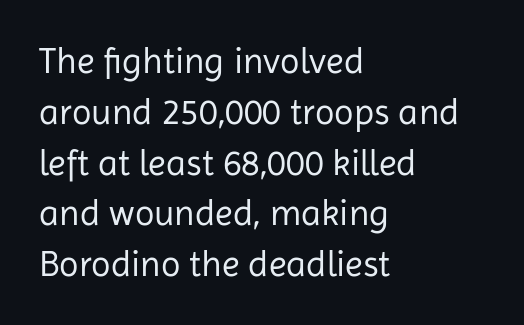
The image shows 36 px regular-weight sans-serif type, upright; set left-aligned, normal line spacing (1.41x), normal letter spacing, not underlined; low stroke contrast and a medium x-height.
